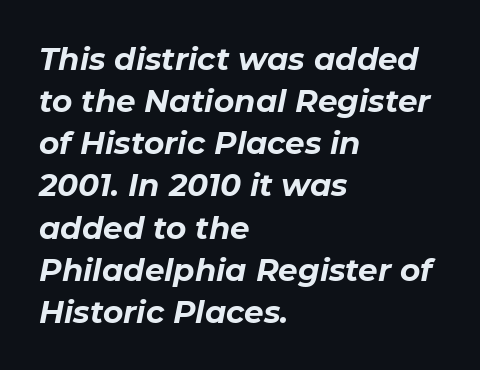
The image shows 31 px bold type, italic (leaning right); set left-aligned, normal line spacing (1.36x), normal letter spacing, not underlined; low stroke contrast and a medium x-height.
